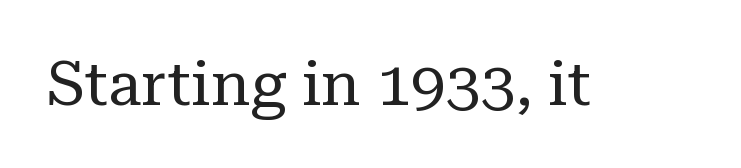
Tall strokes in this sample are plumb rather than angled. Any mark beneath the type? The region is blank. Caption: face not bold, strokes unweighted. Does the type have serifs? Yes, each stem ends in a small foot. Looks like regular typesetting: each glyph gets only the width it needs. The passage shown has conventional tracking throughout.
